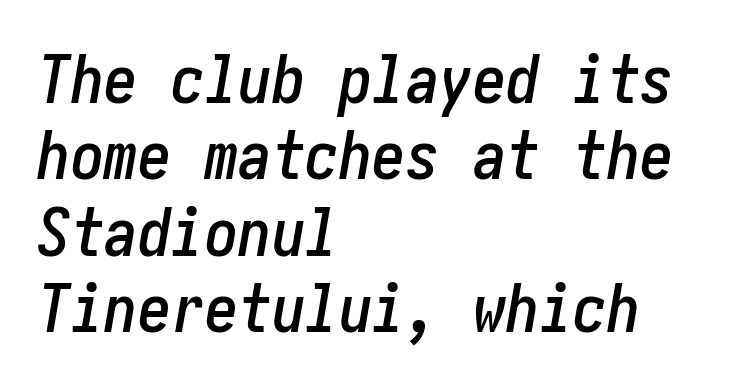
The image shows 67 px condensed type, italic (leaning right); set left-aligned, tight line spacing (1.14x), normal letter spacing, not underlined; low stroke contrast and a medium x-height.
